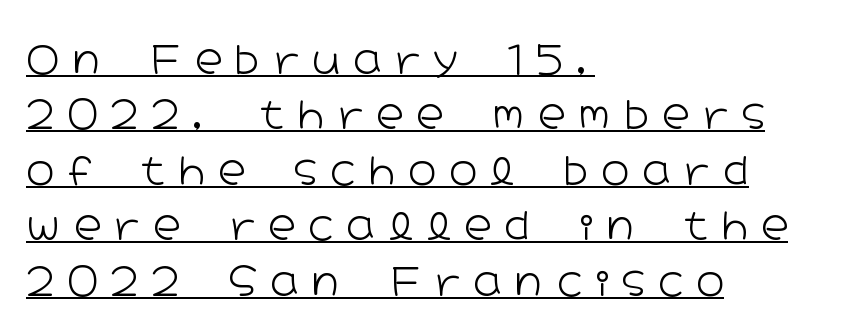
{"serif": "no", "italic": "no", "bold": "no", "weight": "light", "width": "wide", "stroke_contrast": "low", "x_height": "medium", "monospaced": "no", "underline": "yes", "align": "left", "line_spacing": "normal", "line_spacing_ratio": 1.46, "letter_spacing": "wide", "letter_spacing_em": 0.35, "glyph_px": 38}
